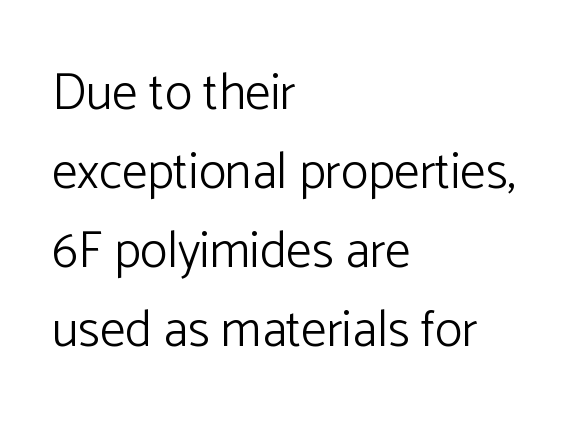
Q: Is the text bold? A: No.
Q: Is the text italic (slanted)? A: No, it is upright.
Q: Is the typeface a serif or a sans-serif typeface? A: Sans-serif.
Q: Is the text underlined? A: No.
Q: How is the paragraph aligned? A: Left-aligned.
Q: Is the spacing between letters normal or unusually wide? A: Normal.
Q: Is the spacing between lines tight, normal or loose? A: Normal.
Q: Width (condensed, normal, or wide)? A: Normal.
Q: Stroke contrast? A: Low.
Q: x-height? A: Medium.
Q: Monospaced? A: No.
